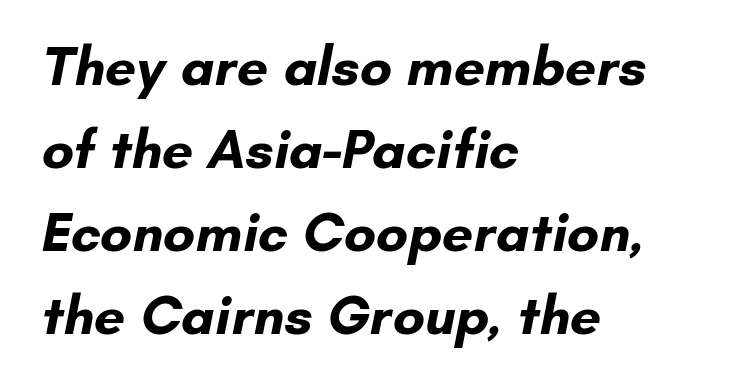
{"serif": "no", "bold": "yes", "weight": "bold", "width": "normal", "stroke_contrast": "low", "x_height": "small", "monospaced": "no", "underline": "no", "align": "left", "line_spacing": "normal", "line_spacing_ratio": 1.51, "letter_spacing": "normal", "letter_spacing_em": 0.0, "glyph_px": 55}
